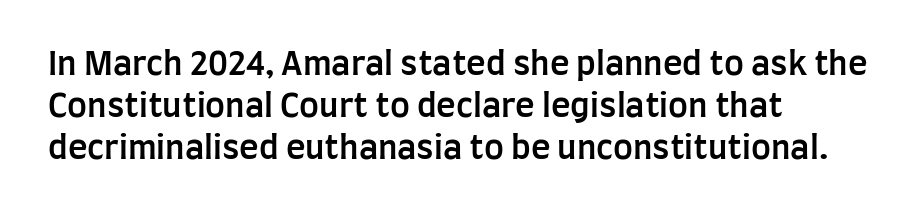
The image shows 33 px semibold, condensed sans-serif type, upright; set left-aligned, normal line spacing (1.28x), normal letter spacing, not underlined; low stroke contrast and a large x-height.
